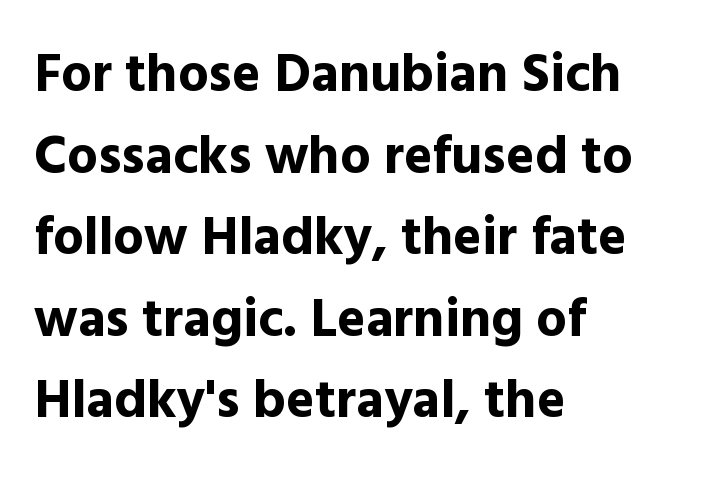
{"serif": "no", "italic": "no", "bold": "yes", "weight": "bold", "width": "normal", "x_height": "medium", "monospaced": "no", "underline": "no", "align": "left", "line_spacing": "normal", "line_spacing_ratio": 1.51, "letter_spacing": "normal", "letter_spacing_em": 0.0, "glyph_px": 54}
